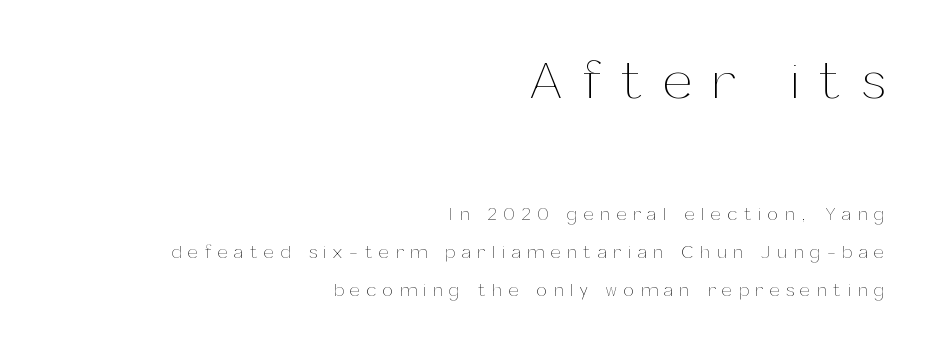
Typeset ragged left — the right edge is the straight one. A typesetter would call this proportional, since set widths differ per character. Underline: absent. The letterforms sit at book weight or below.
